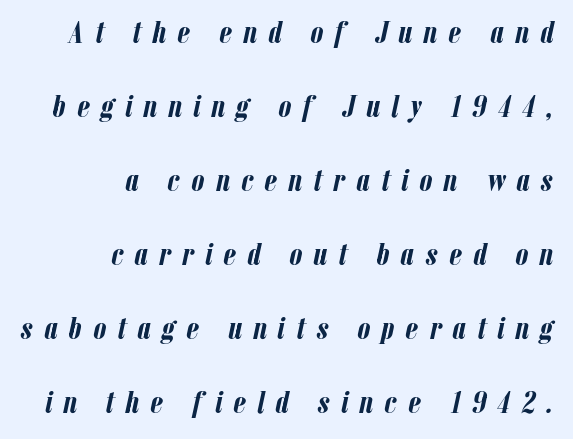
Q: Is the text bold? A: Yes.
Q: Is the text italic (slanted)? A: Yes, it leans right by about 12 degrees.
Q: Is the text underlined? A: No.
Q: How is the paragraph aligned? A: Right-aligned.
Q: Is the spacing between letters normal or unusually wide? A: Unusually wide.
Q: Is the spacing between lines tight, normal or loose? A: Loose.
Q: Width (condensed, normal, or wide)? A: Condensed.
Q: Stroke contrast? A: Low.
Q: x-height? A: Medium.
Q: Monospaced? A: No.
